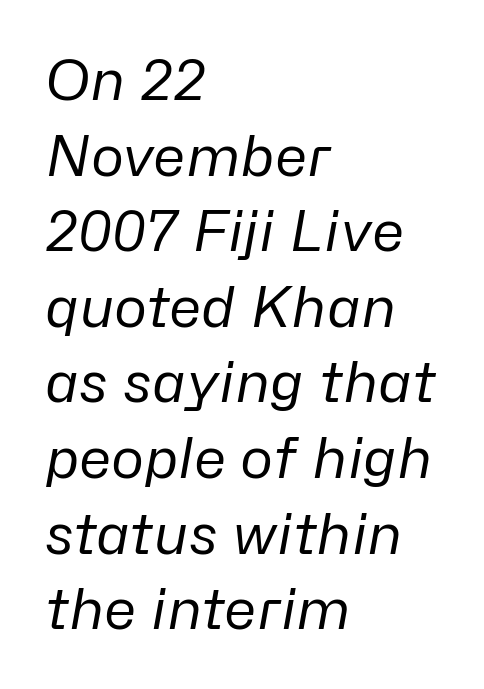
{"italic": "yes", "lean": "right", "slant_degrees": 10, "bold": "no", "weight": "regular", "width": "normal", "stroke_contrast": "low", "x_height": "medium", "monospaced": "no", "underline": "no", "align": "left", "line_spacing": "normal", "line_spacing_ratio": 1.35, "letter_spacing": "normal", "letter_spacing_em": 0.0, "glyph_px": 56}
